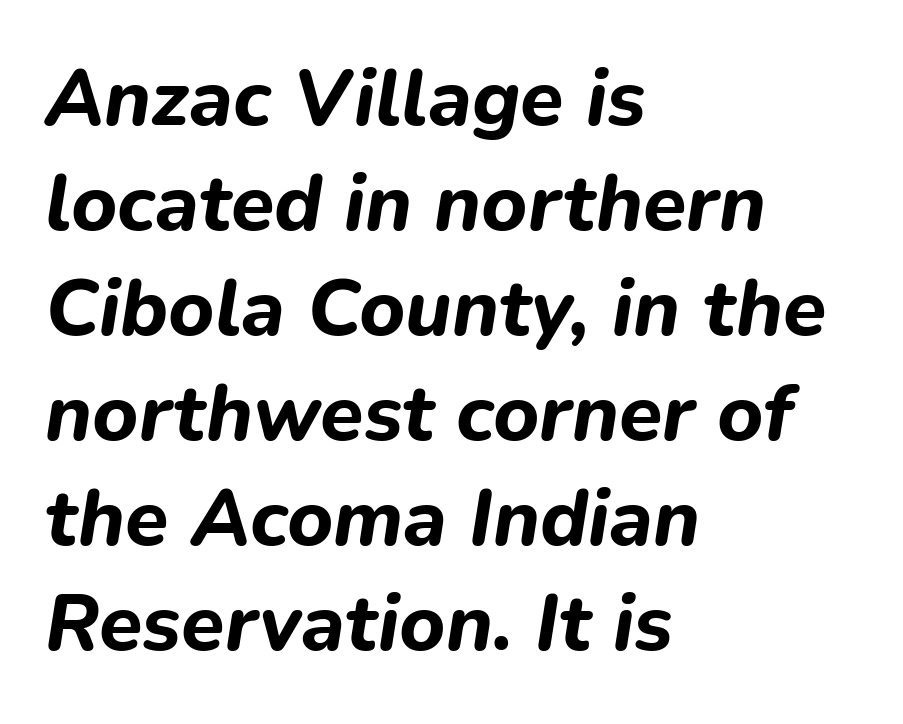
The image shows 79 px bold type, italic (leaning right); set left-aligned, normal line spacing (1.33x), normal letter spacing, not underlined; low stroke contrast and a medium x-height.
